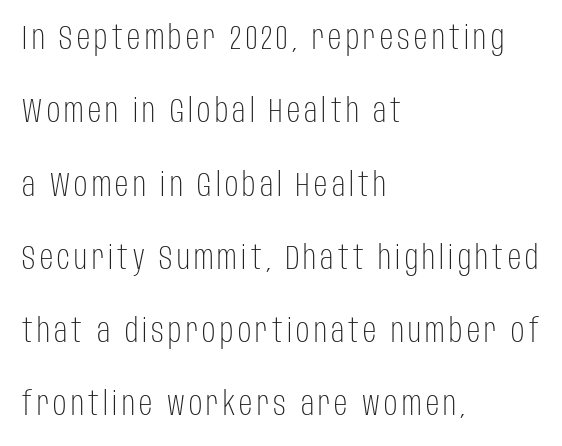
Line starts are locked; line ends wander. This sample uses an upright cut, with every glyph sitting square on the baseline. Successive baselines arrive slowly, with a big drop between each. The letters advance in unequal steps, a hallmark of proportional type. Compared with a typical body face, this is equally light or lighter still. Regarding serifs, this sample does without them.
